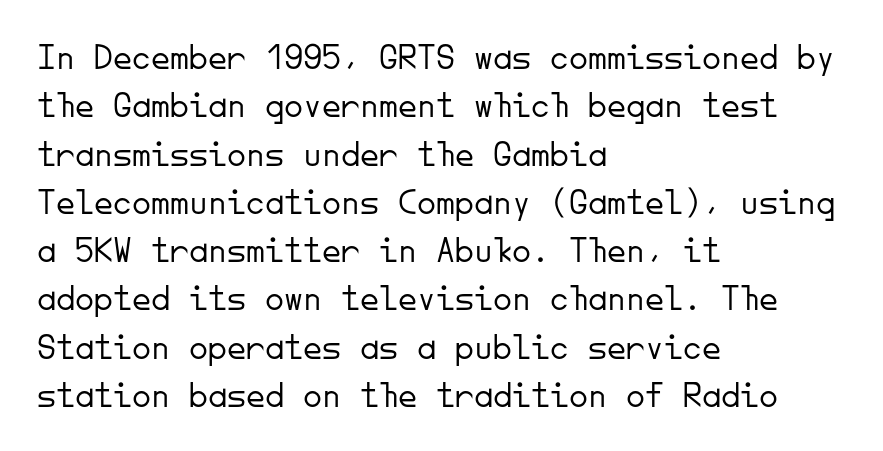
Q: Is the text bold? A: No.
Q: Is the text italic (slanted)? A: No, it is upright.
Q: Is the typeface a serif or a sans-serif typeface? A: Sans-serif.
Q: Is the text underlined? A: No.
Q: How is the paragraph aligned? A: Left-aligned.
Q: Is the spacing between letters normal or unusually wide? A: Normal.
Q: Is the spacing between lines tight, normal or loose? A: Normal.
Q: Width (condensed, normal, or wide)? A: Normal.
Q: Stroke contrast? A: Low.
Q: x-height? A: Small.
Q: Monospaced? A: Yes.
